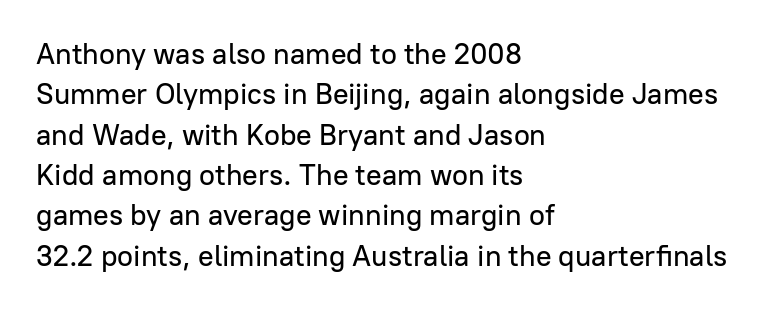
{"serif": "no", "italic": "no", "width": "normal", "stroke_contrast": "low", "x_height": "medium", "monospaced": "no", "underline": "no", "align": "left", "line_spacing": "normal", "line_spacing_ratio": 1.39, "letter_spacing": "normal", "letter_spacing_em": 0.0, "glyph_px": 29}
